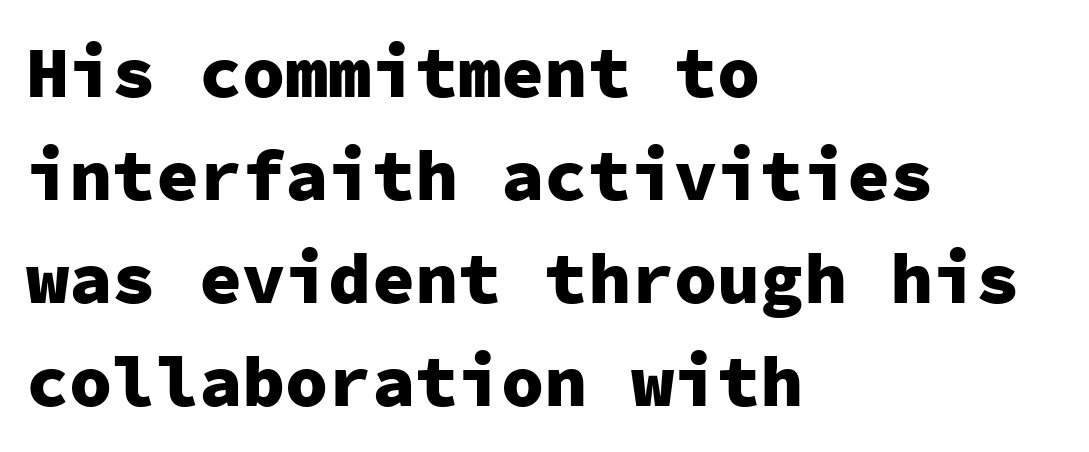
{"serif": "no", "italic": "no", "bold": "yes", "weight": "heavy", "width": "normal", "stroke_contrast": "low", "x_height": "medium", "monospaced": "yes", "underline": "no", "align": "left", "line_spacing": "normal", "line_spacing_ratio": 1.43, "letter_spacing": "normal", "letter_spacing_em": 0.0, "glyph_px": 72}
